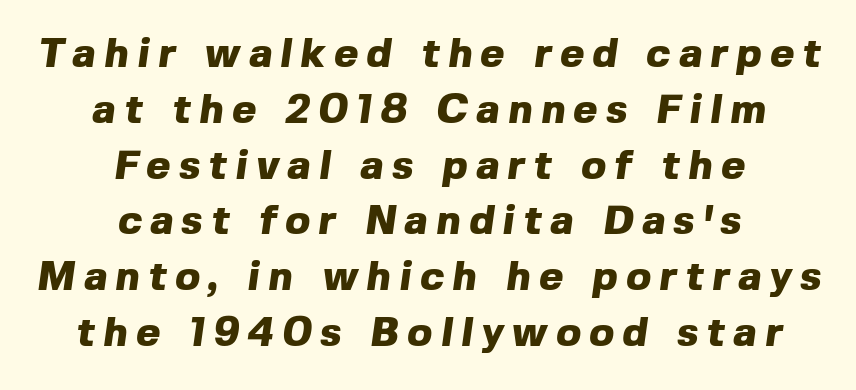
If you measured baseline to baseline, you'd find a middling distance. Only glyphs here, with clear space below each row. Examine the stroke ends and you'll find no serifs. These words are printed bold, with thick strokes throughout. Centered paragraph, ragged on both sides. Is this a fixed-width face? No — the glyphs have proportional, varying widths.
